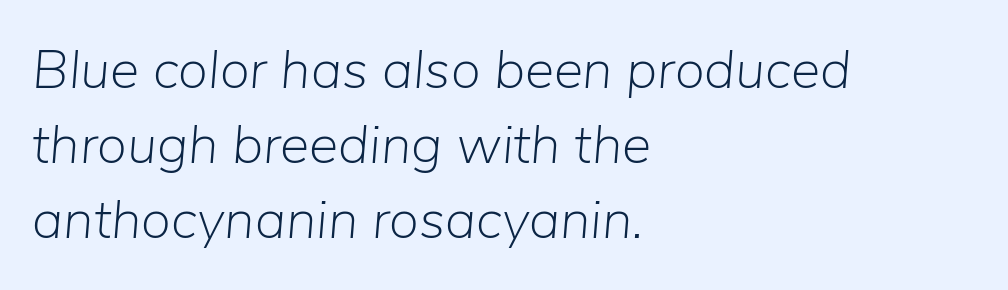
Q: Is the text bold? A: No.
Q: Is the text italic (slanted)? A: Yes, it leans right by about 5 degrees.
Q: Is the text underlined? A: No.
Q: How is the paragraph aligned? A: Left-aligned.
Q: Is the spacing between letters normal or unusually wide? A: Normal.
Q: Is the spacing between lines tight, normal or loose? A: Normal.
Q: Width (condensed, normal, or wide)? A: Normal.
Q: Stroke contrast? A: Low.
Q: x-height? A: Medium.
Q: Monospaced? A: No.
